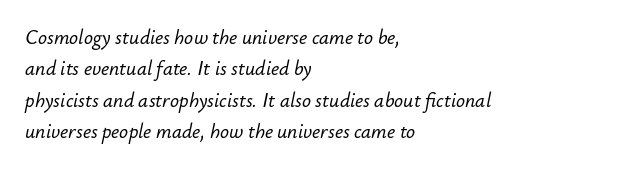
Each new line begins a customary step beneath the previous one. No word sits above an underline. Typeset ragged right — the left edge is the straight one. Yep, that's italic — everything's leaning.
